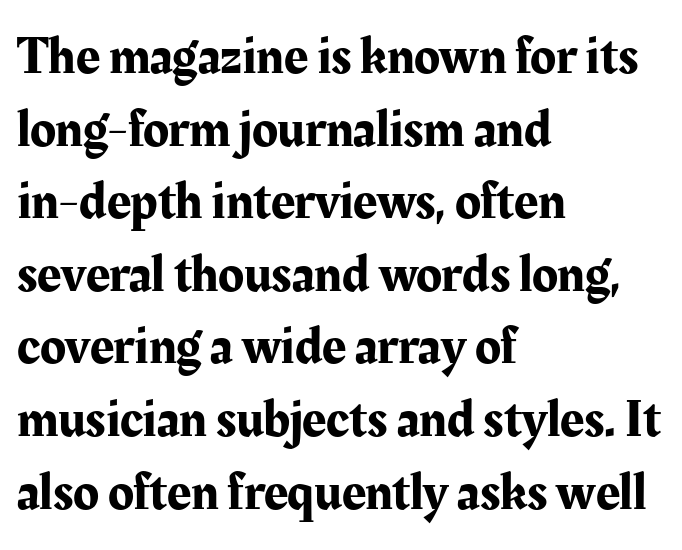
Italic? Not at all — the glyphs are vertical. Is this a fixed-width face? No — the glyphs have proportional, varying widths. Characters follow at the spacing the type designer built in. Are there feet on the stems? There are — it's a serif.
